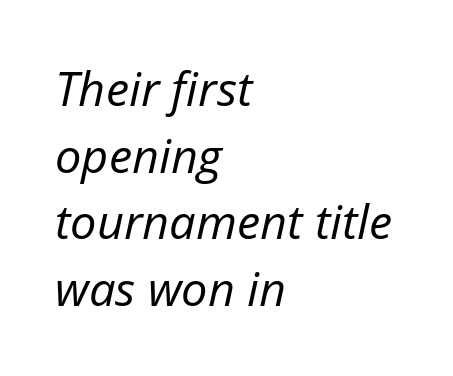
The rendering uses a moderate line-height, typical for paragraphs. Think standard paragraph weight, or any step lighter than that. The setting favours the left margin, as ordinary paragraphs usually do. Looks like regular typesetting: each glyph gets only the width it needs.
